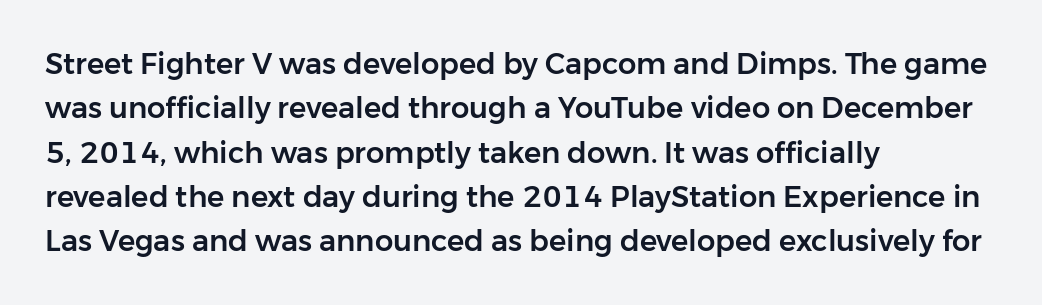
The image shows 29 px sans-serif type, upright; set left-aligned, normal line spacing (1.53x), normal letter spacing, not underlined; low stroke contrast and a medium x-height.
